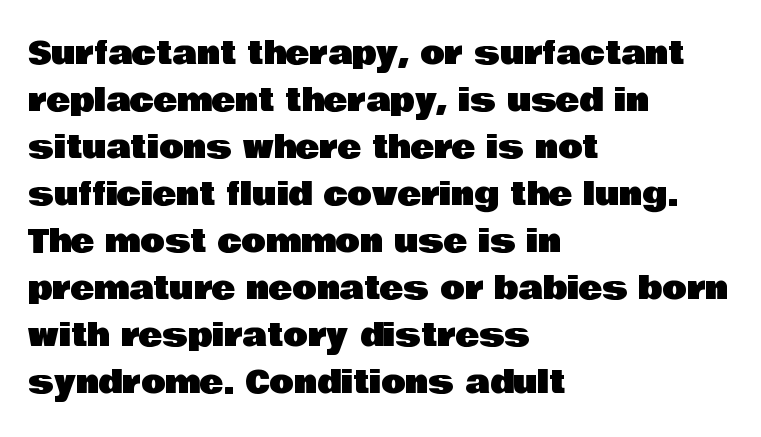
The image shows 32 px sans-serif type, upright; set left-aligned, normal line spacing (1.47x), normal letter spacing, not underlined; low stroke contrast and a large x-height.
